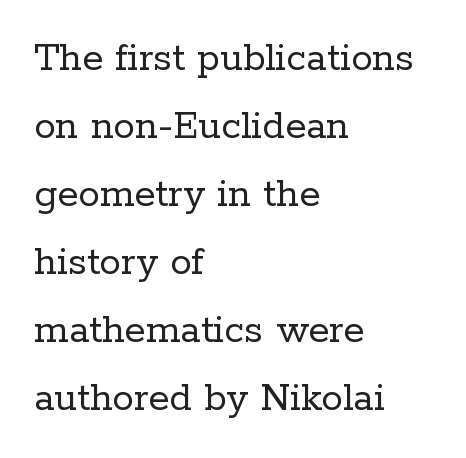
{"serif": "yes", "italic": "no", "bold": "no", "weight": "regular", "width": "normal", "stroke_contrast": "low", "x_height": "medium", "monospaced": "no", "underline": "no", "align": "left", "line_spacing": "normal", "line_spacing_ratio": 1.58, "letter_spacing": "normal", "letter_spacing_em": 0.0, "glyph_px": 43}
